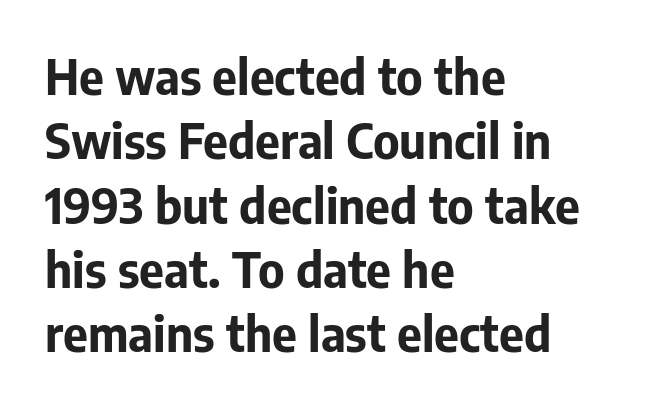
Q: Is the text bold? A: Yes.
Q: Is the text italic (slanted)? A: No, it is upright.
Q: Is the typeface a serif or a sans-serif typeface? A: Sans-serif.
Q: Is the text underlined? A: No.
Q: How is the paragraph aligned? A: Left-aligned.
Q: Is the spacing between letters normal or unusually wide? A: Normal.
Q: Is the spacing between lines tight, normal or loose? A: Normal.
Q: Width (condensed, normal, or wide)? A: Normal.
Q: Stroke contrast? A: Low.
Q: x-height? A: Medium.
Q: Monospaced? A: No.
